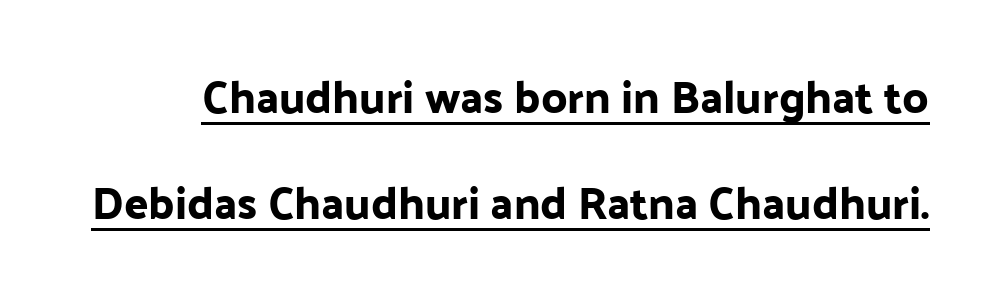
Q: Is the text italic (slanted)? A: No, it is upright.
Q: Is the typeface a serif or a sans-serif typeface? A: Sans-serif.
Q: Is the text underlined? A: Yes.
Q: Is the spacing between letters normal or unusually wide? A: Normal.
Q: Is the spacing between lines tight, normal or loose? A: Loose.
Q: Width (condensed, normal, or wide)? A: Normal.
Q: Stroke contrast? A: Low.
Q: x-height? A: Medium.
Q: Monospaced? A: No.
